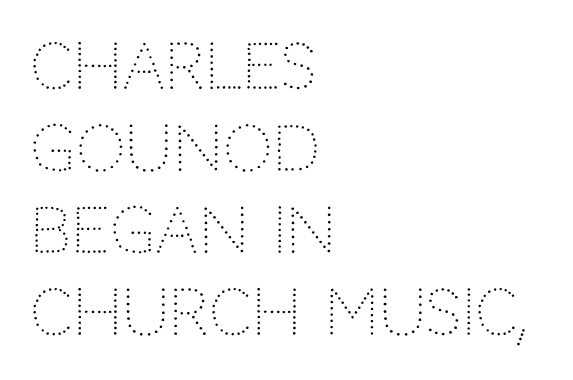
The image shows 62 px light sans-serif type, upright; set left-aligned, normal line spacing (1.32x), normal letter spacing, not underlined; low stroke contrast and a large x-height.
